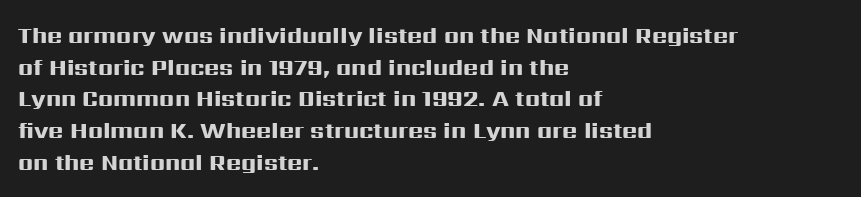
Q: Is the text bold? A: Yes.
Q: Is the text italic (slanted)? A: No, it is upright.
Q: Is the text underlined? A: No.
Q: How is the paragraph aligned? A: Left-aligned.
Q: Is the spacing between letters normal or unusually wide? A: Normal.
Q: Is the spacing between lines tight, normal or loose? A: Normal.
